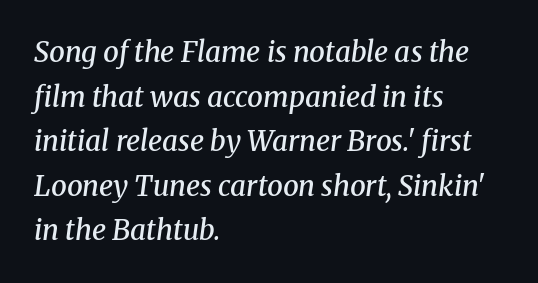
{"serif": "yes", "italic": "yes", "lean": "right", "slant_degrees": 8, "bold": "semi", "weight": "semibold", "width": "normal", "stroke_contrast": "medium", "x_height": "medium", "monospaced": "no", "underline": "no", "align": "left", "line_spacing": "normal", "line_spacing_ratio": 1.59, "letter_spacing": "normal", "letter_spacing_em": 0.0, "glyph_px": 28}
